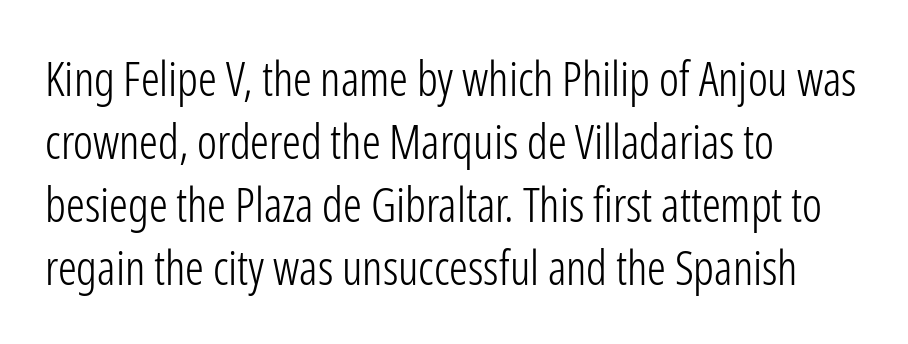
The image shows 47 px light, condensed sans-serif type, upright; set left-aligned, normal line spacing (1.34x), normal letter spacing, not underlined; low stroke contrast and a medium x-height.
